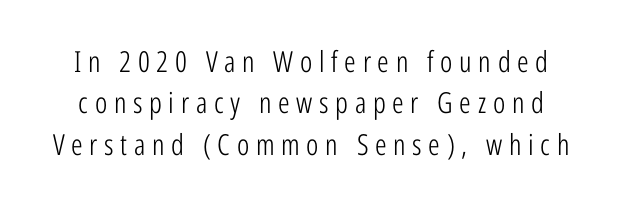
Q: Is the text bold? A: No.
Q: Is the text italic (slanted)? A: No, it is upright.
Q: Is the typeface a serif or a sans-serif typeface? A: Sans-serif.
Q: Is the text underlined? A: No.
Q: Is the spacing between letters normal or unusually wide? A: Unusually wide.
Q: Is the spacing between lines tight, normal or loose? A: Normal.
Q: Width (condensed, normal, or wide)? A: Condensed.
Q: Stroke contrast? A: Low.
Q: x-height? A: Medium.
Q: Monospaced? A: No.
